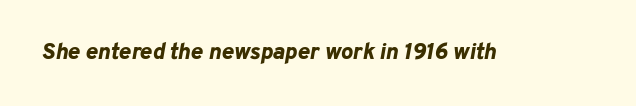
Q: Is the text bold? A: Yes.
Q: Is the text italic (slanted)? A: Yes, it leans right by about 10 degrees.
Q: Is the text underlined? A: No.
Q: Is the spacing between letters normal or unusually wide? A: Normal.
